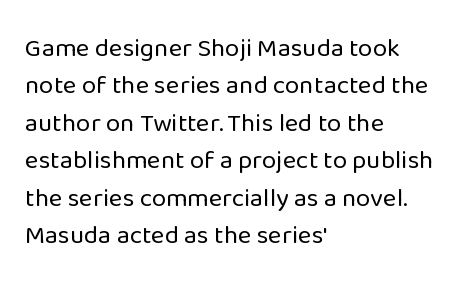
{"italic": "no", "bold": "no", "underline": "no", "align": "left", "line_spacing": "normal", "line_spacing_ratio": 1.44, "letter_spacing": "normal", "letter_spacing_em": 0.0, "glyph_px": 26}
